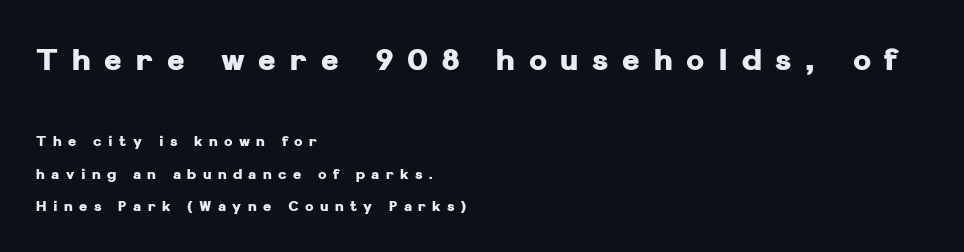
Q: Is the text bold? A: Yes.
Q: Is the text italic (slanted)? A: No, it is upright.
Q: Is the typeface a serif or a sans-serif typeface? A: Sans-serif.
Q: Is the text underlined? A: No.
Q: How is the paragraph aligned? A: Left-aligned.
Q: Is the spacing between letters normal or unusually wide? A: Unusually wide.
Q: Is the spacing between lines tight, normal or loose? A: Loose.
Q: Which block of text is set in a larger size, the first (top) or the second (bottom)? A: The first (top) one.
Q: Width (condensed, normal, or wide)? A: Normal.
Q: Stroke contrast? A: Low.
Q: x-height? A: Medium.
Q: Monospaced? A: No.
